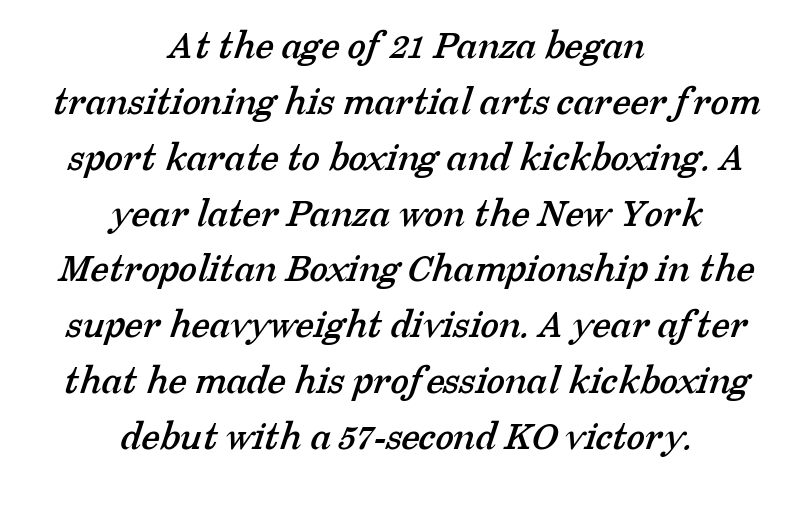
Q: Is the typeface a serif or a sans-serif typeface? A: Serif.
Q: Is the text underlined? A: No.
Q: How is the paragraph aligned? A: Centered.
Q: Is the spacing between letters normal or unusually wide? A: Normal.
Q: Is the spacing between lines tight, normal or loose? A: Normal.
Q: Width (condensed, normal, or wide)? A: Normal.
Q: Stroke contrast? A: Low.
Q: x-height? A: Medium.
Q: Monospaced? A: No.
